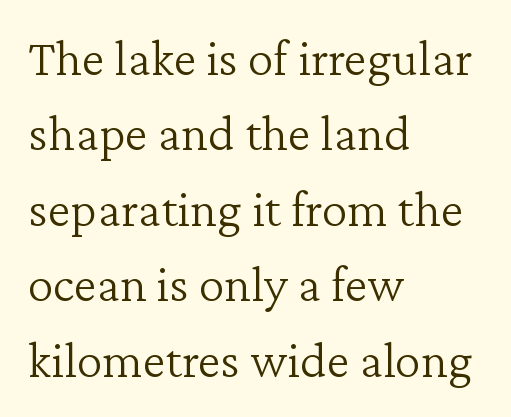
How are the letters spaced? Ordinarily, with no added tracking. Normally led — the rows are evenly, conventionally spaced. Is this a fixed-width face? No — the glyphs have proportional, varying widths. In terms of letterform style, serifs are clearly present. The foot of each line stays bare and open. Caption: multi-line text, flush left, ragged right.
